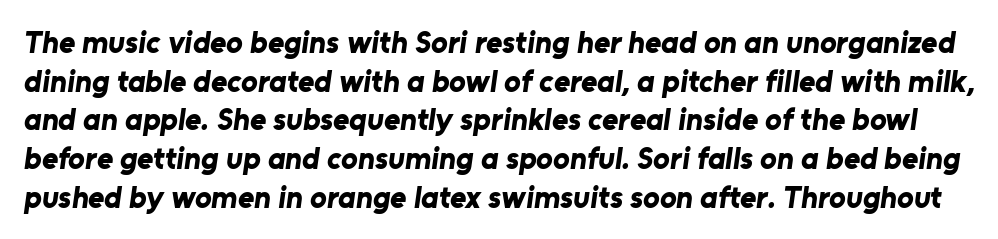
To sum up the face: it is a sans, with no serifs. The rendering keeps characters at their native spacing. A typesetter would call this proportional, since set widths differ per character. Check the space under the baseline: it is left empty. Compared with typical paragraphs, the rows here are spaced about the same.
